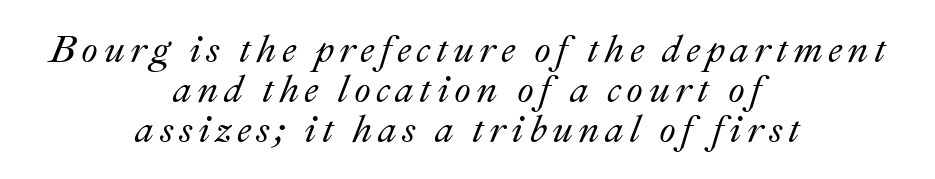
Q: Is the text italic (slanted)? A: Yes, it leans right by about 22 degrees.
Q: Is the text underlined? A: No.
Q: How is the paragraph aligned? A: Centered.
Q: Is the spacing between lines tight, normal or loose? A: Tight.
Q: Width (condensed, normal, or wide)? A: Normal.
Q: Stroke contrast? A: Medium.
Q: x-height? A: Small.
Q: Monospaced? A: No.
